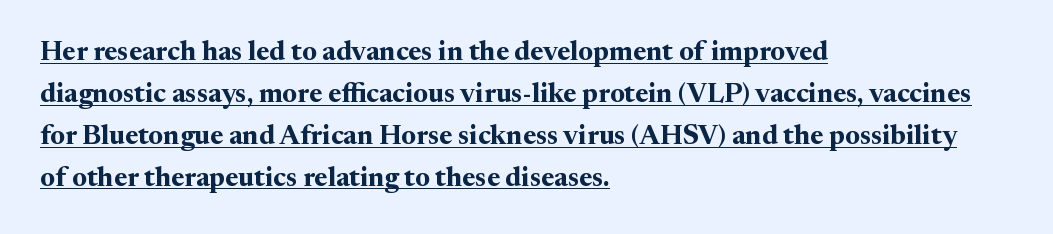
The image shows 27 px bold type, upright; set left-aligned, normal line spacing (1.55x), normal letter spacing, underlined.
